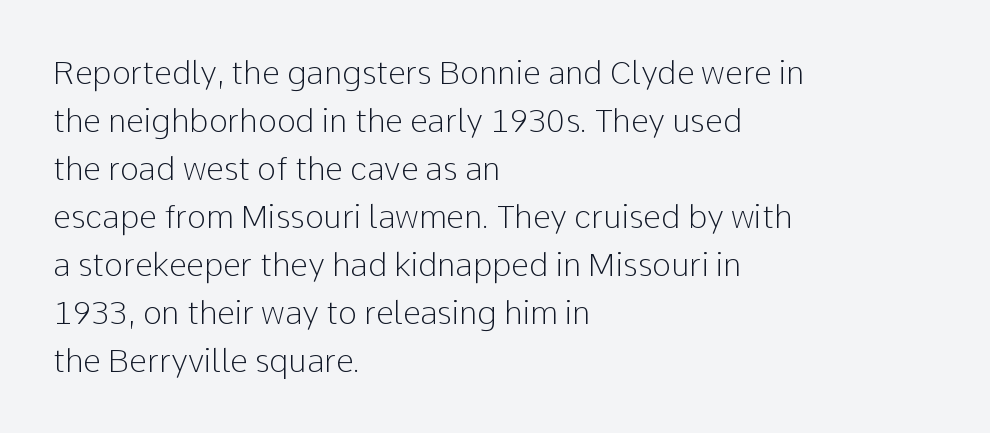
Q: Is the text bold? A: No.
Q: Is the text italic (slanted)? A: No, it is upright.
Q: Is the typeface a serif or a sans-serif typeface? A: Sans-serif.
Q: Is the text underlined? A: No.
Q: How is the paragraph aligned? A: Left-aligned.
Q: Is the spacing between letters normal or unusually wide? A: Normal.
Q: Is the spacing between lines tight, normal or loose? A: Normal.
Q: Width (condensed, normal, or wide)? A: Normal.
Q: Stroke contrast? A: Low.
Q: x-height? A: Medium.
Q: Monospaced? A: No.
